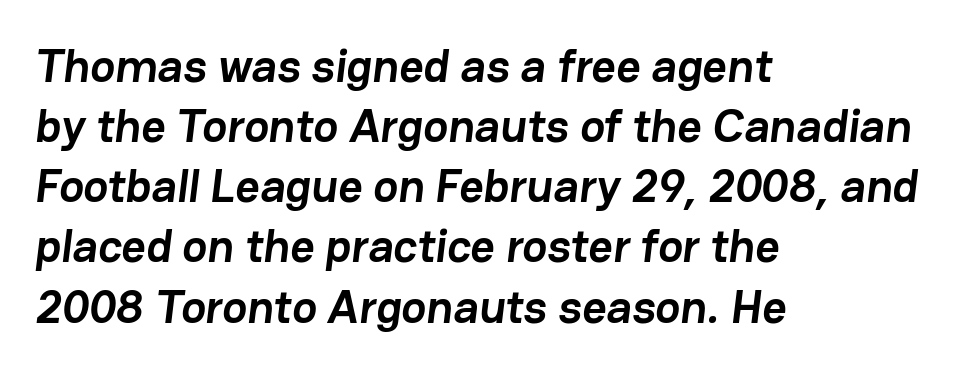
The zone under the glyphs is completely vacant. These lines are set flush left with a ragged right edge. The characters display no serif detailing; their extremities are plain. This sample uses plain, unmodified letter spacing.
